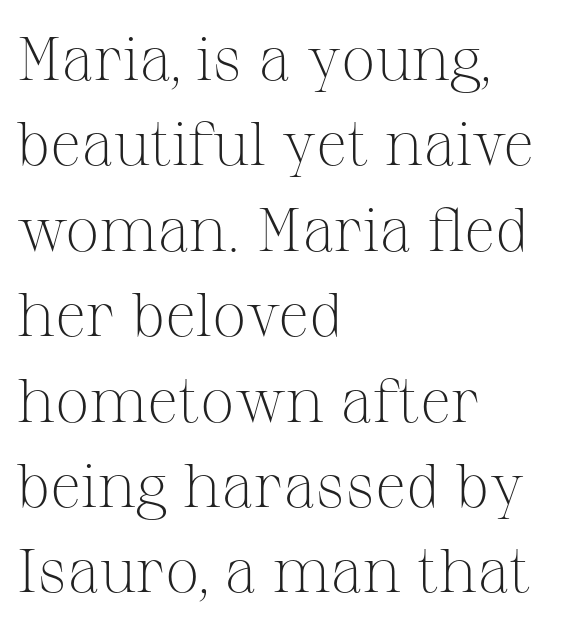
The image shows 61 px light serif type, upright; set left-aligned, normal line spacing (1.4x), normal letter spacing, not underlined; medium stroke contrast and a medium x-height.
